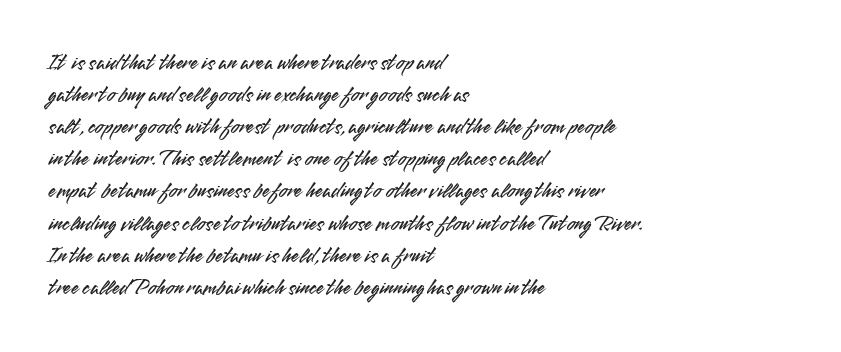
{"underline": "no", "align": "left", "line_spacing": "normal", "line_spacing_ratio": 1.46, "letter_spacing": "normal", "letter_spacing_em": 0.0, "glyph_px": 22}
